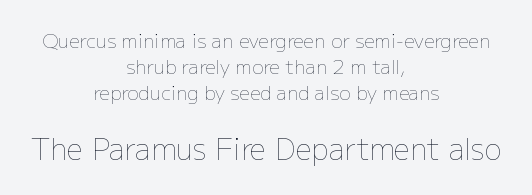
Notice how the stems are strictly vertical — no italics here. Is this a fixed-width face? No — the glyphs have proportional, varying widths. The letters look calm and open, with moderate or lighter stems. Summary of vertical rhythm: regular, with standard interline spacing. A student would call this center alignment; a typographer would say set centered. Words appear dense and cohesive because spacing is normal.
